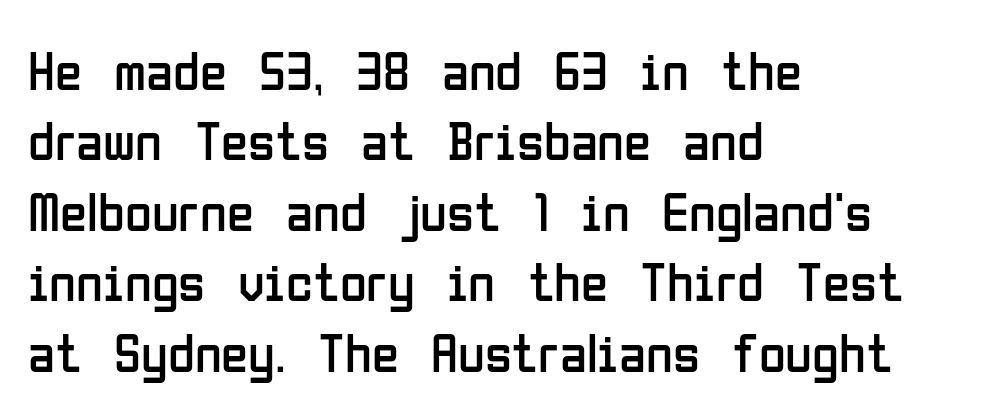
The letterforms sit shoulder to shoulder at normal distance. Vertical spacing — default. The baseline area is clear. These lines are rendered in a variable-pitch font. Ordinary non-slanted type is in use. Weight: regular or lighter.
